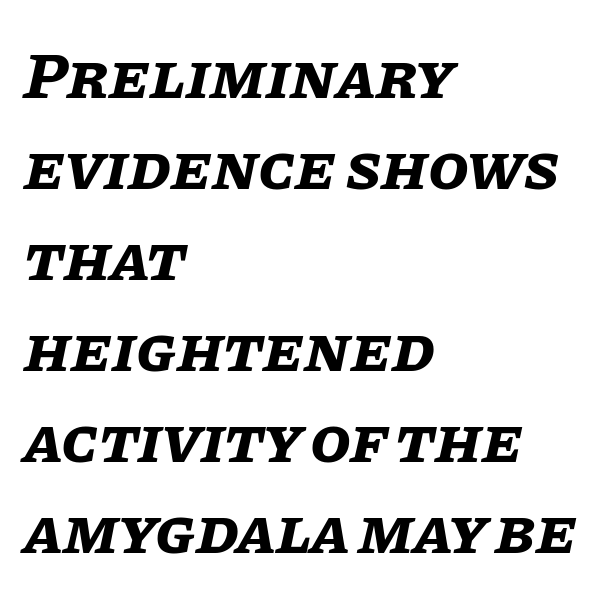
The image shows 66 px bold type, italic (leaning right); set left-aligned, normal line spacing (1.38x), normal letter spacing, not underlined; low stroke contrast and a large x-height.
